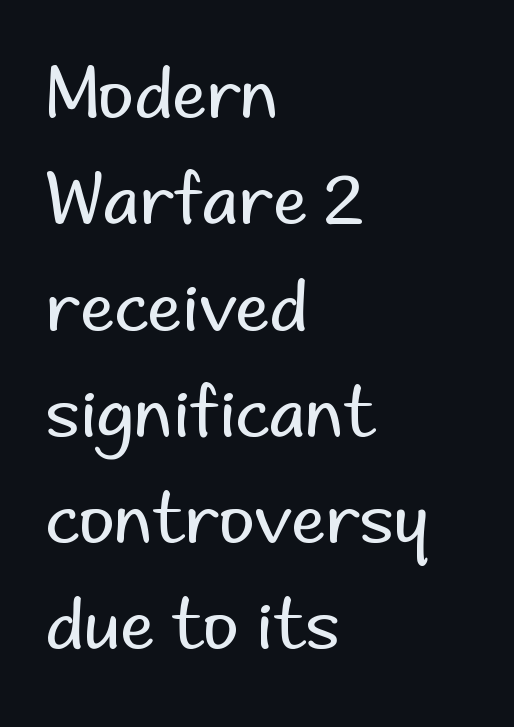
Q: Is the text bold? A: No.
Q: Is the text italic (slanted)? A: No, it is upright.
Q: Is the typeface a serif or a sans-serif typeface? A: Sans-serif.
Q: Is the text underlined? A: No.
Q: How is the paragraph aligned? A: Left-aligned.
Q: Is the spacing between letters normal or unusually wide? A: Normal.
Q: Is the spacing between lines tight, normal or loose? A: Normal.
Q: Width (condensed, normal, or wide)? A: Normal.
Q: Stroke contrast? A: Low.
Q: x-height? A: Small.
Q: Monospaced? A: No.
